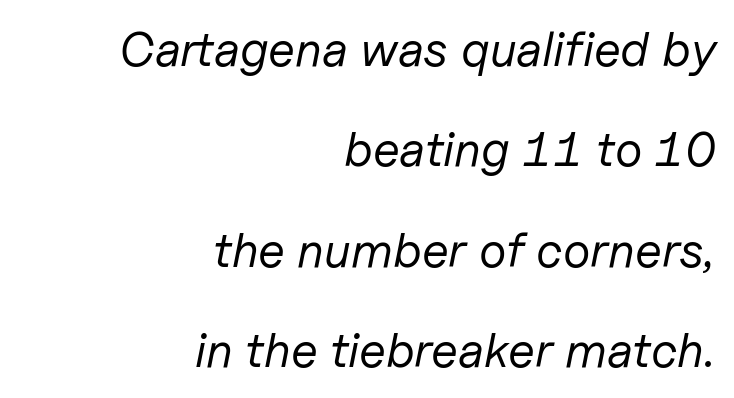
It's the slanting kind of type. Does the leading feel generous? Absolutely, it's lavish. Weight class: somewhere from thin through regular. These lines are rendered in a variable-pitch font.
